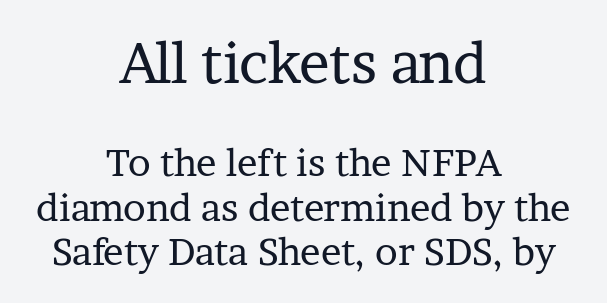
Q: Is the text bold? A: No.
Q: Is the text italic (slanted)? A: No, it is upright.
Q: Is the typeface a serif or a sans-serif typeface? A: Serif.
Q: Is the text underlined? A: No.
Q: How is the paragraph aligned? A: Centered.
Q: Is the spacing between letters normal or unusually wide? A: Normal.
Q: Which block of text is set in a larger size, the first (top) or the second (bottom)? A: The first (top) one.
Q: Width (condensed, normal, or wide)? A: Normal.
Q: Stroke contrast? A: Low.
Q: x-height? A: Medium.
Q: Monospaced? A: No.
